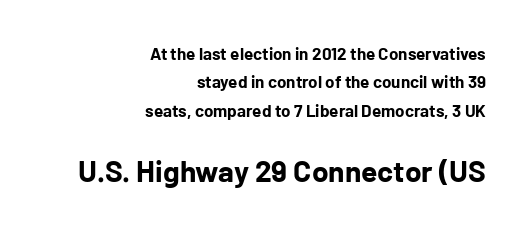
Q: Is the text bold? A: Yes.
Q: Is the text italic (slanted)? A: No, it is upright.
Q: Is the typeface a serif or a sans-serif typeface? A: Sans-serif.
Q: Is the text underlined? A: No.
Q: How is the paragraph aligned? A: Right-aligned.
Q: Is the spacing between letters normal or unusually wide? A: Normal.
Q: Is the spacing between lines tight, normal or loose? A: Normal.
Q: Which block of text is set in a larger size, the first (top) or the second (bottom)? A: The second (bottom) one.
Q: Width (condensed, normal, or wide)? A: Normal.
Q: Stroke contrast? A: Low.
Q: x-height? A: Medium.
Q: Monospaced? A: No.
